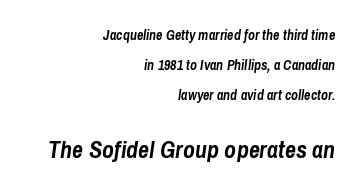
{"italic": "yes", "lean": "right", "slant_degrees": 8, "bold": "yes", "underline": "no", "align": "right", "line_spacing": "loose", "line_spacing_ratio": 2.15, "letter_spacing": "normal", "letter_spacing_em": 0.0, "larger_block": "second", "size_ratio": 1.71, "glyph_px": 24}
